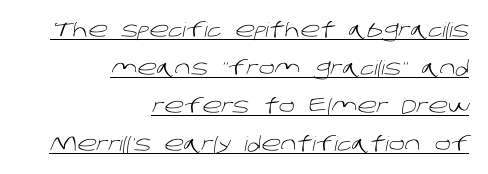
The typesetting does not lean heavy: it is not bold. Reading down the column, the eye jumps a long way to each next line. Notice how a bar underscores the lettering throughout. Casual observation: everything's shoved over to the right. How are the letters spaced? Ordinarily, with no added tracking.
